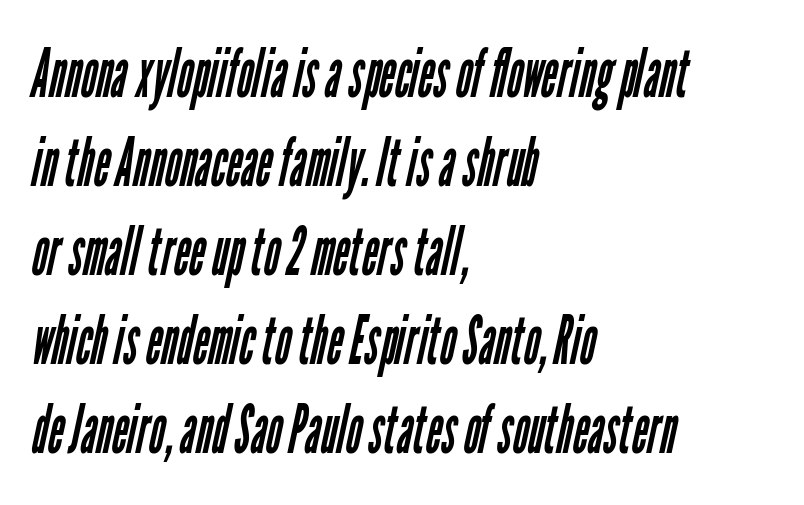
{"serif": "no", "bold": "no", "weight": "regular", "width": "condensed", "stroke_contrast": "low", "x_height": "medium", "monospaced": "no", "underline": "no", "align": "left", "line_spacing": "normal", "line_spacing_ratio": 1.31, "letter_spacing": "normal", "letter_spacing_em": 0.0, "glyph_px": 68}
